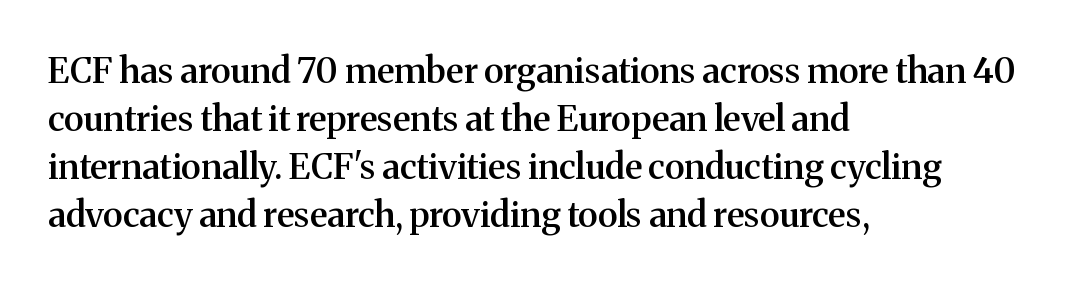
The letters advance in unequal steps, a hallmark of proportional type. Unlike a clean sans, this face finishes its strokes with serifs. Spacing between characters is what you'd get straight out of the box. The passage shown is semibold, sitting just below true bold. Line beginnings align vertically; line endings do not. This rendering features lettering with no underline.
